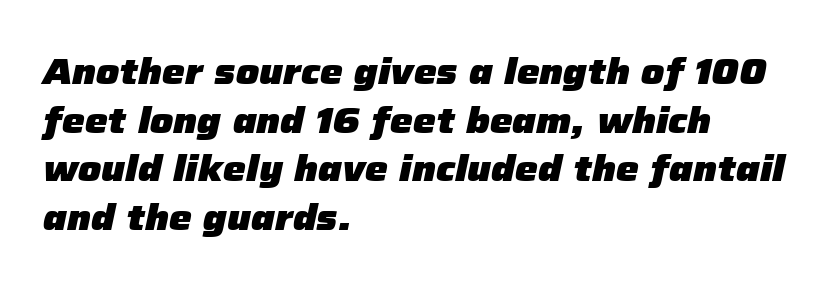
{"italic": "yes", "lean": "right", "slant_degrees": 12, "bold": "yes", "weight": "heavy", "width": "normal", "stroke_contrast": "low", "x_height": "medium", "monospaced": "no", "underline": "no", "align": "left", "line_spacing": "normal", "line_spacing_ratio": 1.35, "letter_spacing": "normal", "letter_spacing_em": 0.0, "glyph_px": 36}
